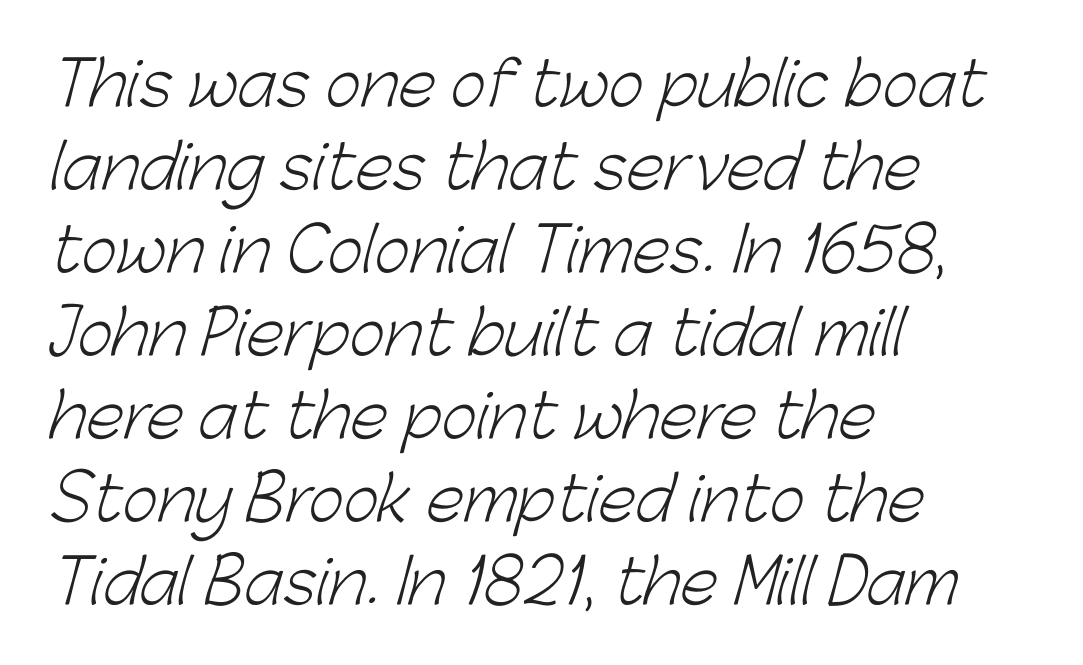
The image shows 61 px light sans-serif type; set left-aligned, normal line spacing (1.36x), normal letter spacing, not underlined; low stroke contrast and a medium x-height.
